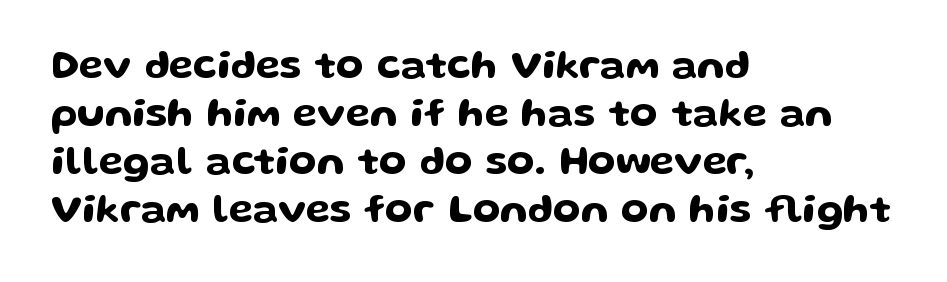
The image shows 40 px wide sans-serif type, upright; set left-aligned, line spacing 1.2x, normal letter spacing, not underlined; low stroke contrast and a medium x-height.
